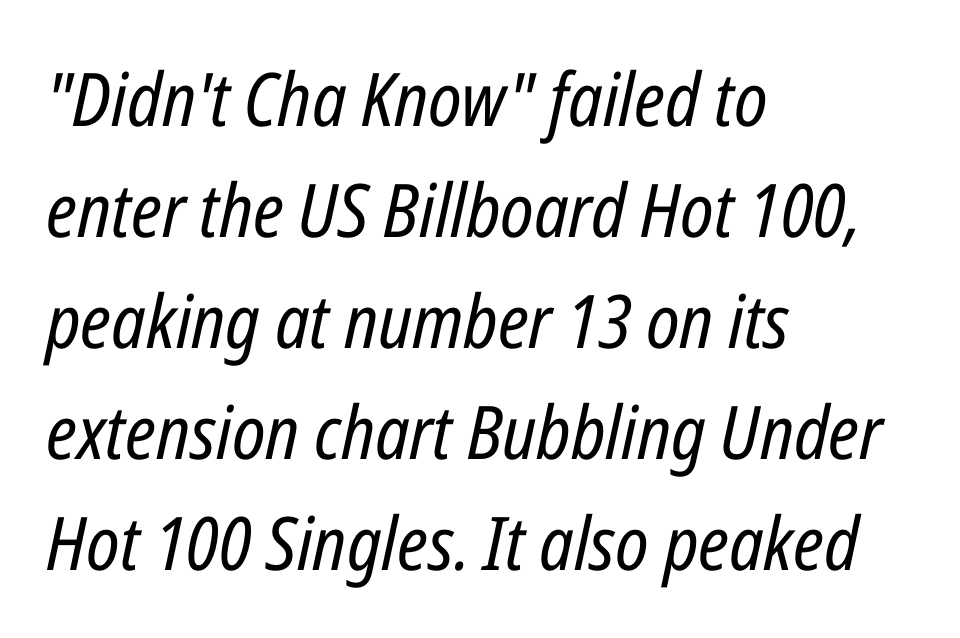
This is not heavy type; no bold has been used. You could not count columns in this text — the font is proportionally spaced. The glyphs look as if they've been sheared to an angle. Letter spacing: default. The paragraph shown leans on its left margin.
